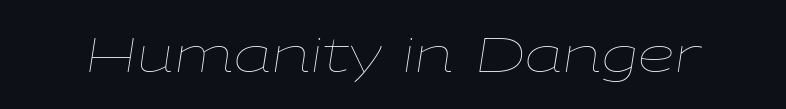
The image shows 47 px thin, wide type, italic (leaning right); set normal letter spacing, not underlined; low stroke contrast and a medium x-height.
